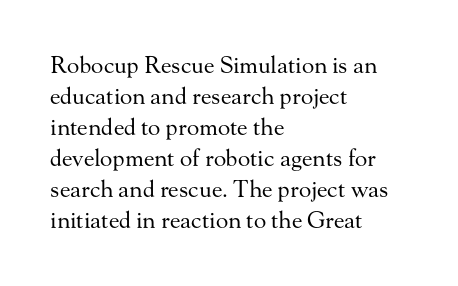
Q: Is the text bold? A: No.
Q: Is the text italic (slanted)? A: No, it is upright.
Q: Is the text underlined? A: No.
Q: How is the paragraph aligned? A: Left-aligned.
Q: Is the spacing between letters normal or unusually wide? A: Normal.
Q: Is the spacing between lines tight, normal or loose? A: Normal.
